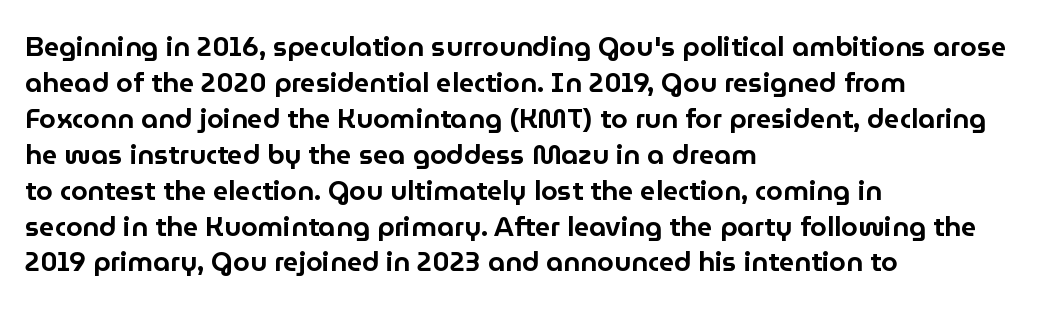
{"italic": "no", "underline": "no", "align": "left", "line_spacing": "normal", "line_spacing_ratio": 1.33, "letter_spacing": "normal", "letter_spacing_em": 0.0, "glyph_px": 27}
